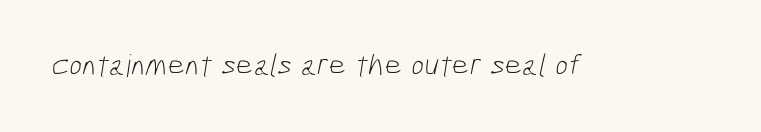
Varying glyph widths throughout — classic text-font behaviour. The rendering keeps characters at their native spacing. Stroke terminals: plain, sans-serif. The typeface has the unassuming heft of standard copy or less.
